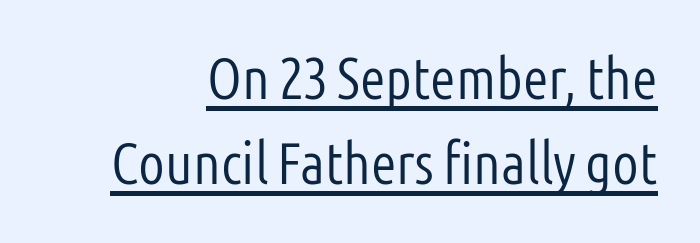
Q: Is the text bold? A: No.
Q: Is the text italic (slanted)? A: No, it is upright.
Q: Is the typeface a serif or a sans-serif typeface? A: Sans-serif.
Q: Is the text underlined? A: Yes.
Q: Is the spacing between letters normal or unusually wide? A: Normal.
Q: Is the spacing between lines tight, normal or loose? A: Normal.
Q: Width (condensed, normal, or wide)? A: Condensed.
Q: Stroke contrast? A: Low.
Q: x-height? A: Medium.
Q: Monospaced? A: No.
